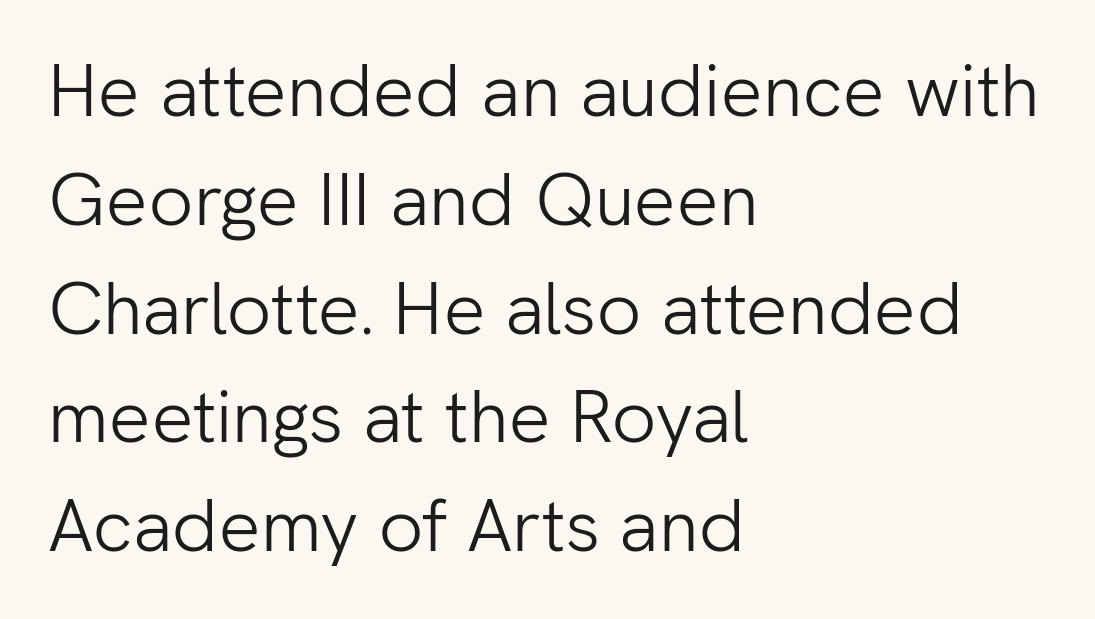
On a weight scale, this lands at 450 or below. Italic: no, the glyphs are upright roman. Lines of text with bare space underneath. If you measured baseline to baseline, you'd find a middling distance.
